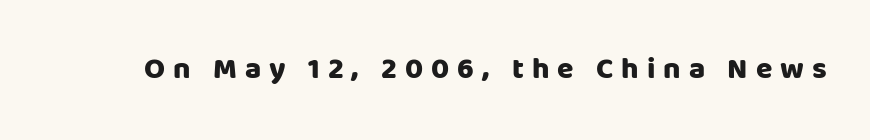
{"serif": "no", "italic": "no", "bold": "yes", "weight": "heavy", "width": "normal", "stroke_contrast": "low", "x_height": "large", "monospaced": "no", "underline": "no", "letter_spacing": "wide", "letter_spacing_em": 0.27, "glyph_px": 30}
